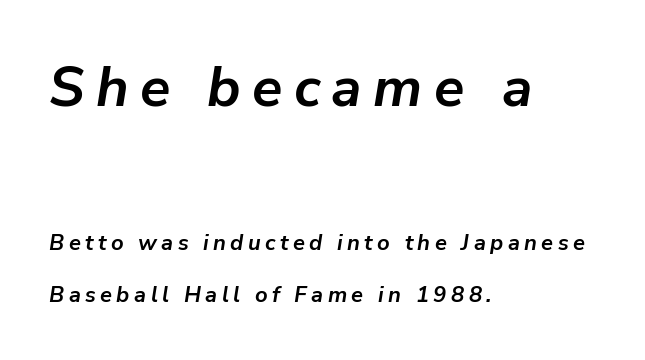
{"italic": "yes", "lean": "right", "slant_degrees": 9, "bold": "yes", "weight": "semibold", "width": "normal", "stroke_contrast": "low", "x_height": "medium", "monospaced": "no", "underline": "no", "align": "left", "line_spacing": "loose", "line_spacing_ratio": 2.38, "letter_spacing": "wide", "letter_spacing_em": 0.2, "larger_block": "first", "size_ratio": 2.55, "glyph_px": 56}
